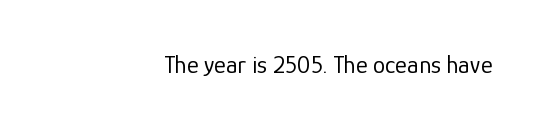
Q: Is the text bold? A: No.
Q: Is the text italic (slanted)? A: No, it is upright.
Q: Is the text underlined? A: No.
Q: How is the paragraph aligned? A: Right-aligned.
Q: Is the spacing between letters normal or unusually wide? A: Normal.
